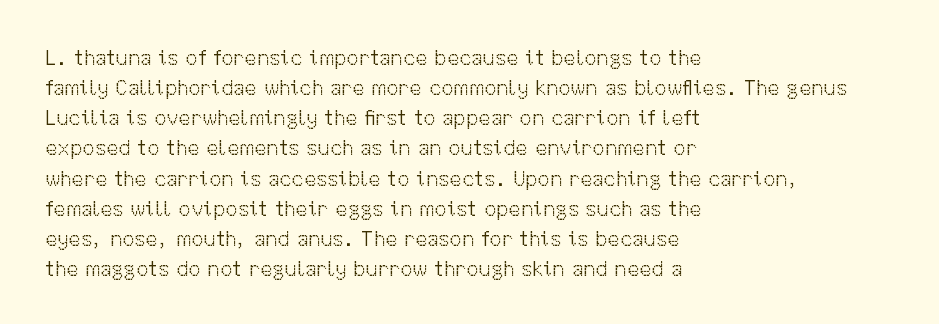
The letterforms sit shoulder to shoulder at normal distance. The space directly below the letters is spotless. Counters stay open thanks to moderate or lighter strokes. The vertical gap from one line to the next is medium. Ascenders rise straight up at ninety degrees. The ragged edge is on the right, which tells us the setting is flush left.
